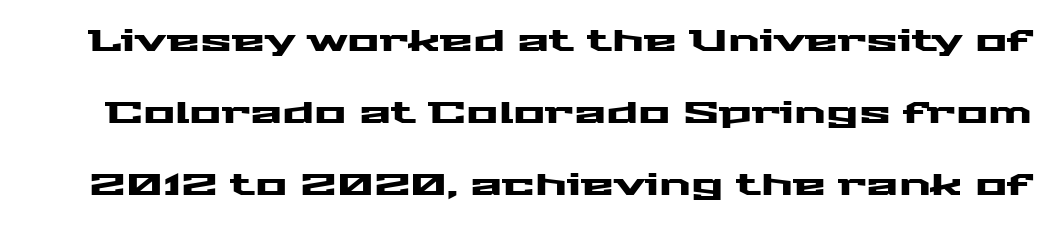
{"serif": "no", "italic": "no", "width": "wide", "stroke_contrast": "medium", "x_height": "medium", "monospaced": "no", "underline": "no", "line_spacing": "loose", "line_spacing_ratio": 2.4, "letter_spacing": "normal", "letter_spacing_em": 0.0, "glyph_px": 30}
